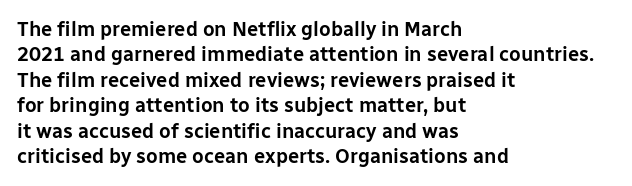
Layout note: lines flush left. The zone under the glyphs is completely vacant. The gaps between neighbouring characters are ordinary and unremarkable. Ascenders rise straight up at ninety degrees. Leading matches the norm, producing a regular column.
